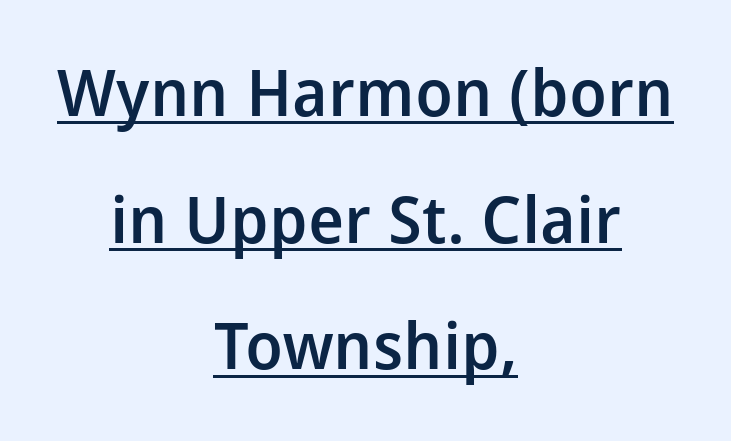
{"serif": "no", "italic": "no", "bold": "semi", "weight": "semibold", "width": "normal", "stroke_contrast": "low", "x_height": "medium", "monospaced": "no", "underline": "yes", "align": "center", "line_spacing": "loose", "line_spacing_ratio": 1.95, "letter_spacing": "normal", "letter_spacing_em": 0.0, "glyph_px": 65}
